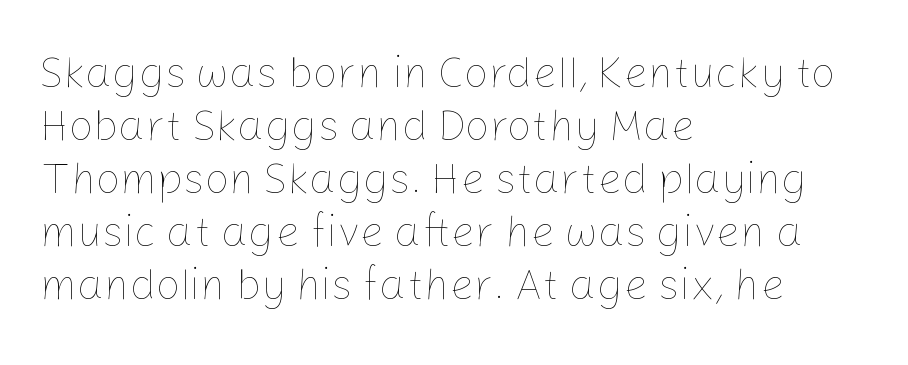
Rendered with straight, roman letterforms. The space directly below the letters is spotless. The ragged edge is on the right, which tells us the setting is flush left. Think of a printed novel: that variable character pitch is what you see here. Words appear dense and cohesive because spacing is normal. This is not heavy type; no bold has been used.
